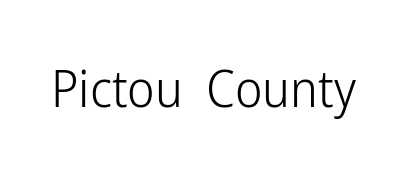
The image shows 52 px light, condensed sans-serif type, upright; set normal letter spacing, not underlined; low stroke contrast and a medium x-height.
